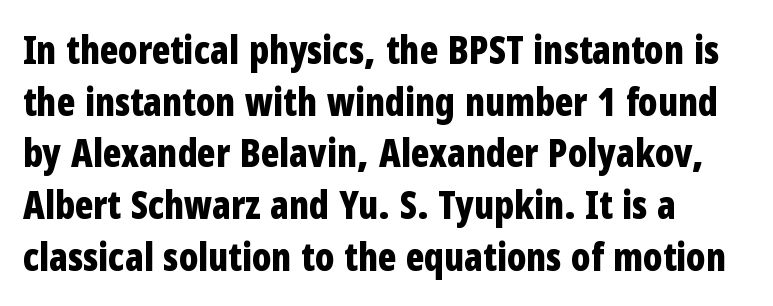
{"serif": "no", "italic": "no", "bold": "yes", "weight": "bold", "width": "condensed", "stroke_contrast": "low", "x_height": "medium", "monospaced": "no", "underline": "no", "align": "left", "line_spacing": "normal", "line_spacing_ratio": 1.36, "letter_spacing": "normal", "letter_spacing_em": 0.0, "glyph_px": 38}
